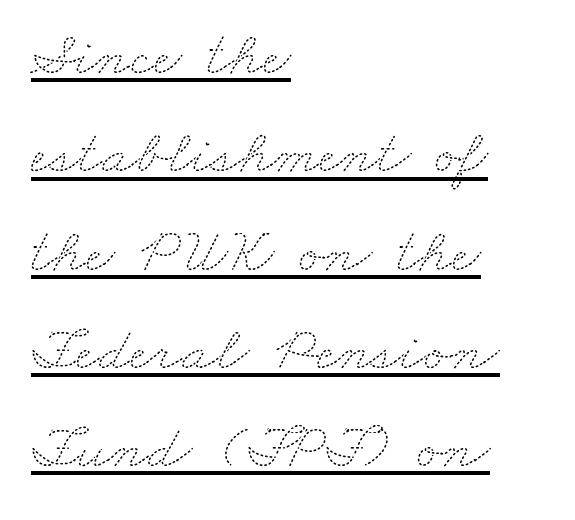
The image shows 63 px thin, wide type; set left-aligned, normal line spacing (1.56x), normal letter spacing, underlined; medium stroke contrast and a small x-height.
